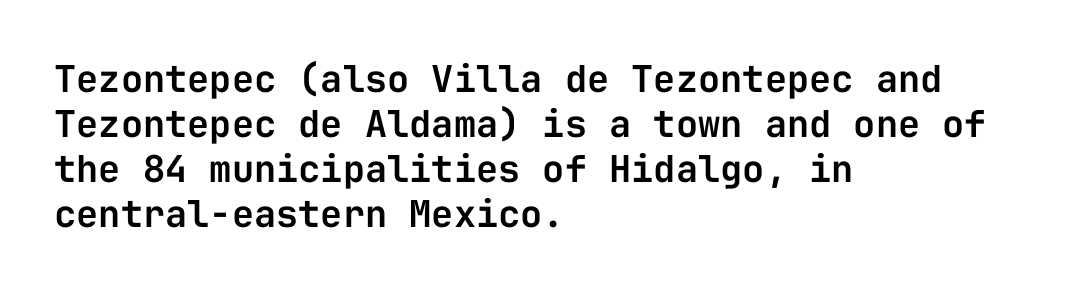
Q: Is the text italic (slanted)? A: No, it is upright.
Q: Is the typeface a serif or a sans-serif typeface? A: Sans-serif.
Q: Is the text underlined? A: No.
Q: How is the paragraph aligned? A: Left-aligned.
Q: Is the spacing between letters normal or unusually wide? A: Normal.
Q: Width (condensed, normal, or wide)? A: Normal.
Q: Stroke contrast? A: Low.
Q: x-height? A: Medium.
Q: Monospaced? A: Yes.
